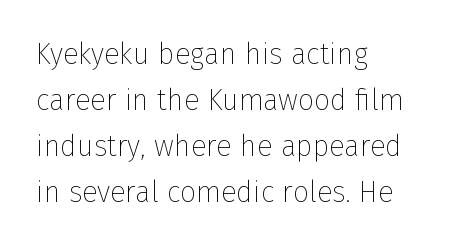
There is no visible air inserted between adjacent glyphs. Short and long lines alike share a common starting point at left. It's the straight-up-and-down kind of type. Stems here are at most as thick as an everyday book face. Stroke terminals: plain, sans-serif.
